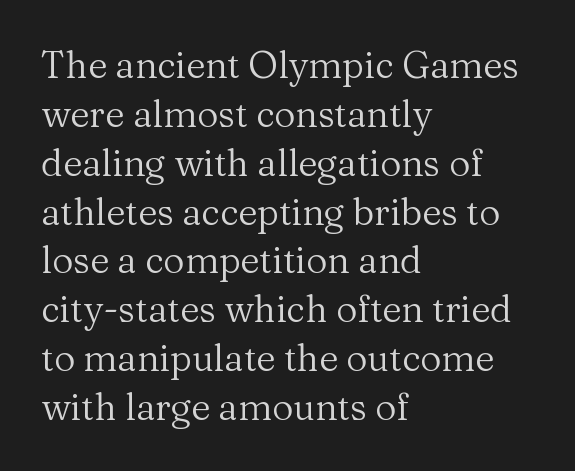
Q: Is the text bold? A: No.
Q: Is the text italic (slanted)? A: No, it is upright.
Q: Is the typeface a serif or a sans-serif typeface? A: Serif.
Q: Is the text underlined? A: No.
Q: How is the paragraph aligned? A: Left-aligned.
Q: Is the spacing between letters normal or unusually wide? A: Normal.
Q: Is the spacing between lines tight, normal or loose? A: Normal.
Q: Width (condensed, normal, or wide)? A: Normal.
Q: Stroke contrast? A: Medium.
Q: x-height? A: Medium.
Q: Monospaced? A: No.
